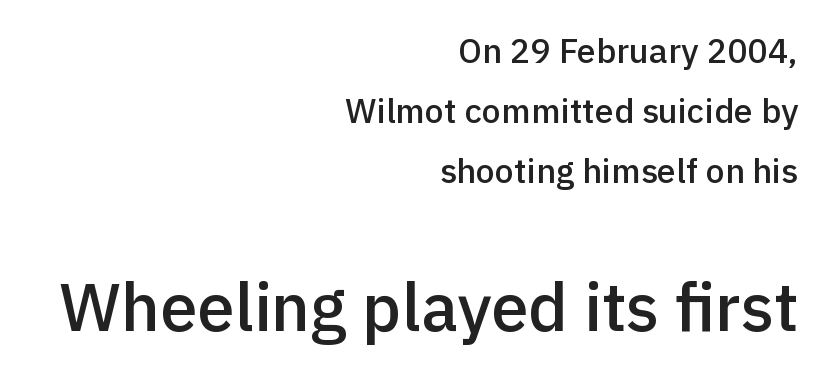
The image shows 67 px semibold sans-serif type, upright; set right-aligned, line spacing 1.77x, normal letter spacing, not underlined; the second (bottom) block is 1.97x larger; a medium x-height.
